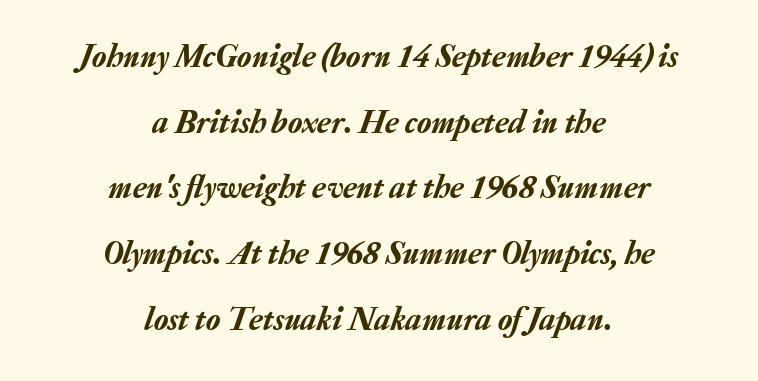
Spacing verdict: proportional, widths tailored to each character. Whoever set this chose breathing room over compactness in the vertical rhythm. How are the letters spaced? Ordinarily, with no added tracking. Bare-footed words on every line.
